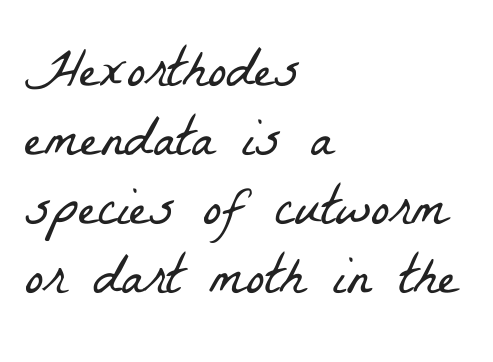
I'd call this a serif setting — the letters wear small feet. The space directly below the letters is spotless. Caption: standard tracking, unaltered. The letters look calm and open, with moderate or lighter stems. Do the characters align in a grid? No, the font is proportional.
